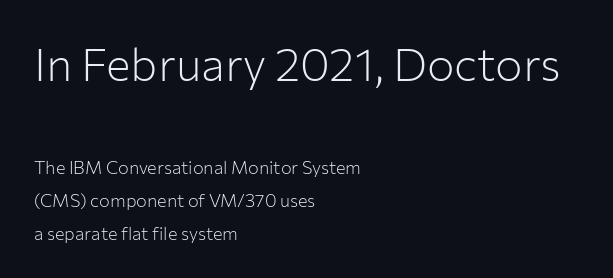
The image shows 46 px light sans-serif type, upright; set left-aligned, line spacing 1.83x, normal letter spacing, not underlined; the first (top) block is 2.56x larger; low stroke contrast and a medium x-height.
